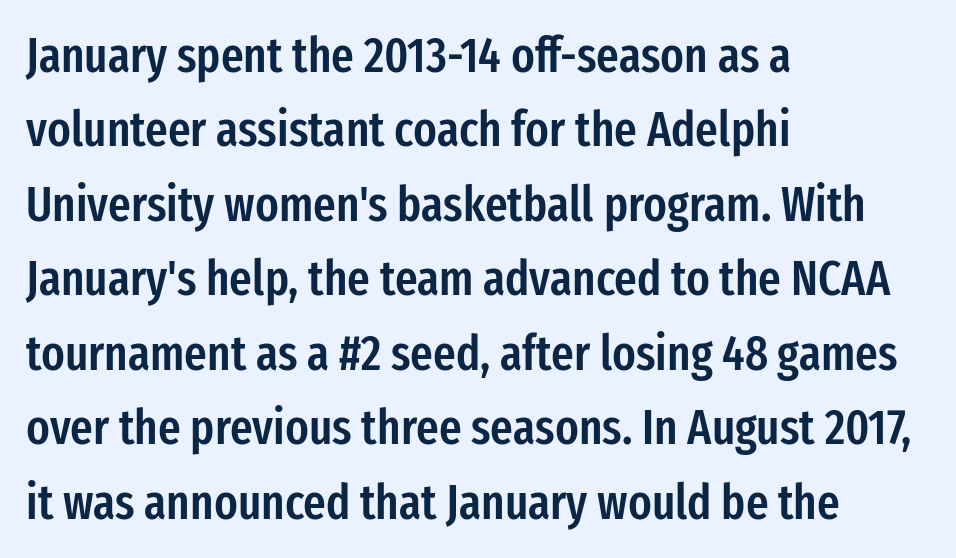
Q: Is the text bold? A: Semi-bold.
Q: Is the text italic (slanted)? A: No, it is upright.
Q: Is the typeface a serif or a sans-serif typeface? A: Sans-serif.
Q: Is the text underlined? A: No.
Q: How is the paragraph aligned? A: Left-aligned.
Q: Is the spacing between letters normal or unusually wide? A: Normal.
Q: Is the spacing between lines tight, normal or loose? A: Normal.
Q: Width (condensed, normal, or wide)? A: Condensed.
Q: Stroke contrast? A: Low.
Q: x-height? A: Medium.
Q: Monospaced? A: No.
